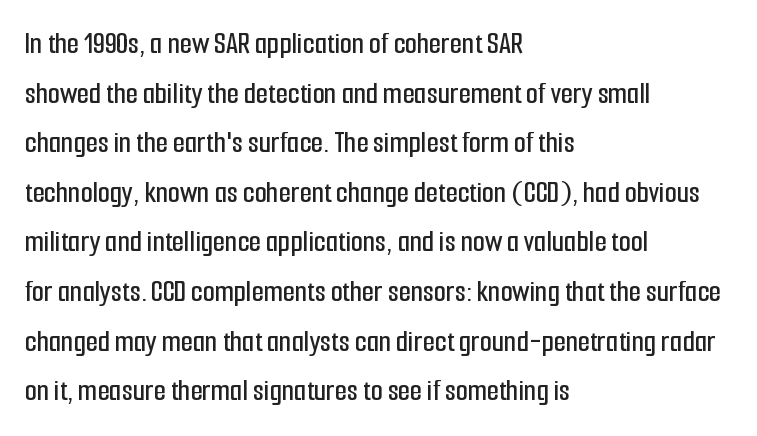
Q: Is the text italic (slanted)? A: No, it is upright.
Q: Is the typeface a serif or a sans-serif typeface? A: Sans-serif.
Q: Is the text underlined? A: No.
Q: How is the paragraph aligned? A: Left-aligned.
Q: Is the spacing between letters normal or unusually wide? A: Normal.
Q: Is the spacing between lines tight, normal or loose? A: Normal.
Q: Width (condensed, normal, or wide)? A: Condensed.
Q: Stroke contrast? A: Low.
Q: x-height? A: Medium.
Q: Monospaced? A: No.
